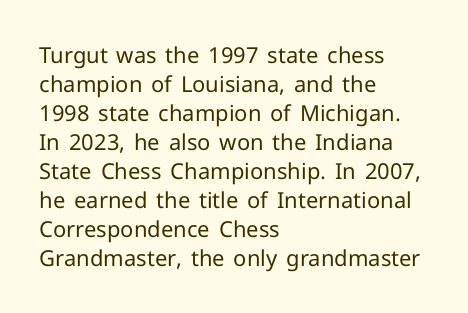
Q: Is the text bold? A: No.
Q: Is the text italic (slanted)? A: No, it is upright.
Q: Is the text underlined? A: No.
Q: How is the paragraph aligned? A: Left-aligned.
Q: Is the spacing between letters normal or unusually wide? A: Normal.
Q: Is the spacing between lines tight, normal or loose? A: Normal.
